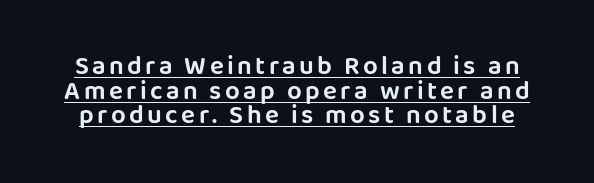
Q: Is the text italic (slanted)? A: No, it is upright.
Q: Is the text underlined? A: Yes.
Q: Is the spacing between lines tight, normal or loose? A: Tight.
